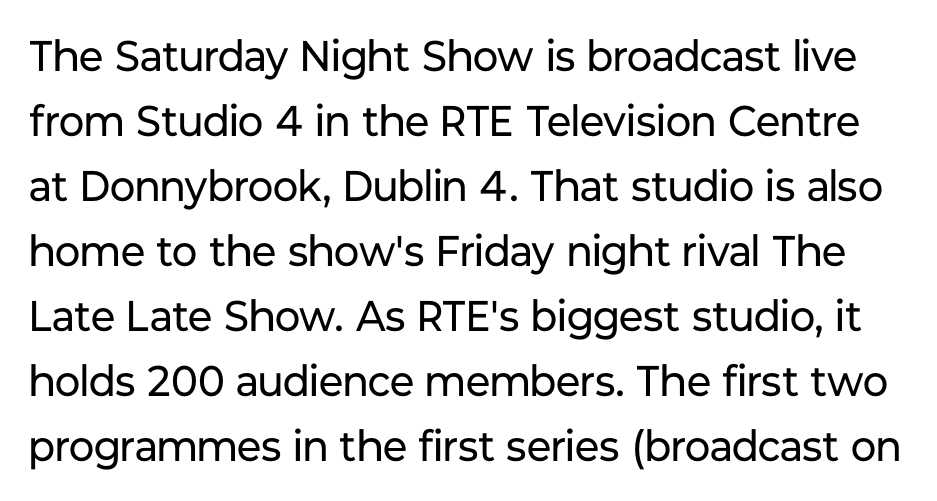
{"serif": "no", "italic": "no", "bold": "no", "weight": "regular", "width": "normal", "stroke_contrast": "low", "x_height": "medium", "monospaced": "no", "underline": "no", "line_spacing": "normal", "line_spacing_ratio": 1.51, "letter_spacing": "normal", "letter_spacing_em": 0.0, "glyph_px": 43}
